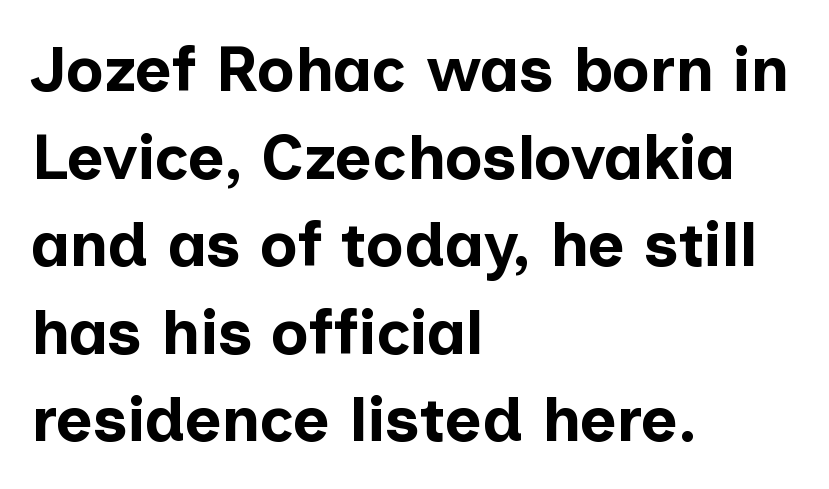
{"serif": "no", "italic": "no", "bold": "yes", "weight": "bold", "width": "normal", "stroke_contrast": "low", "x_height": "medium", "monospaced": "no", "underline": "no", "align": "left", "line_spacing": "normal", "line_spacing_ratio": 1.39, "letter_spacing": "normal", "letter_spacing_em": 0.0, "glyph_px": 63}
